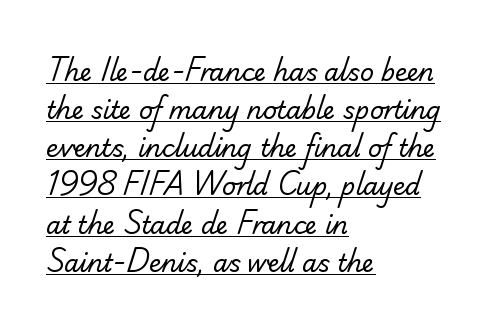
The lettering is marked with a stroke running underneath it. The font is comparable to plain body text, perhaps lighter. Visually the block forms a straight wall on the left and a jagged coastline on the right. Each new line begins a customary step beneath the previous one.
